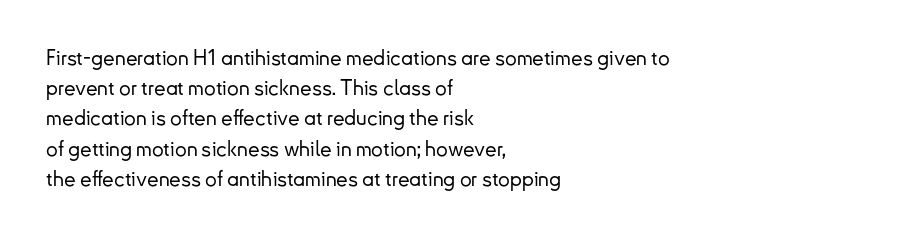
The lines sit at an ordinary, default distance from one another. In terms of posture, this sample is upright. What stands out about the letter spacing? Nothing — it is the standard amount. Leftover space on each line is placed entirely after the last word. Check the space under the baseline: it is left empty.
